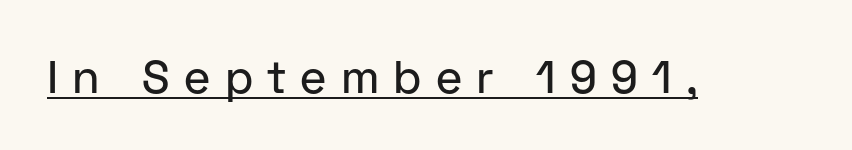
I'd call this a sans setting — the letters go barefoot. Italic: no, the glyphs are upright roman. The gaps between neighbouring characters are conspicuously large. The rendering uses natural spacing where letterforms have individual widths.
